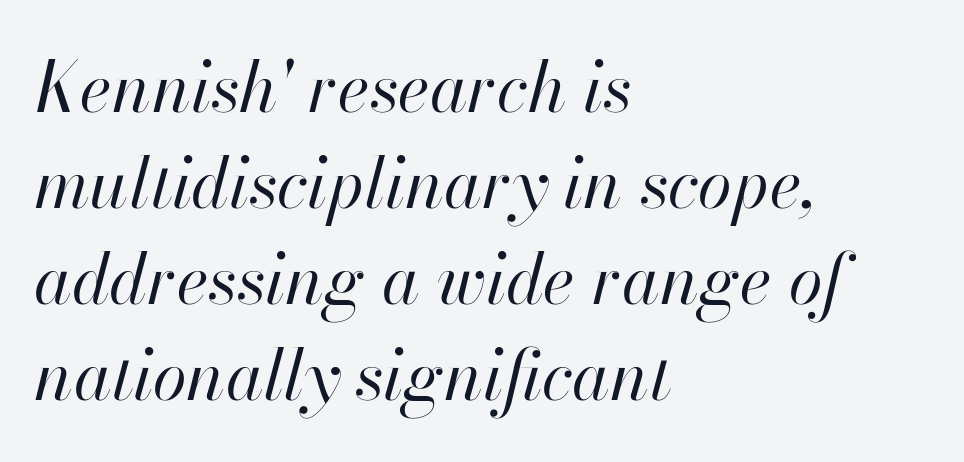
{"italic": "yes", "lean": "right", "slant_degrees": 13, "bold": "no", "weight": "regular", "width": "normal", "stroke_contrast": "high", "x_height": "small", "monospaced": "no", "underline": "no", "align": "left", "line_spacing": "normal", "line_spacing_ratio": 1.39, "letter_spacing": "normal", "letter_spacing_em": 0.0, "glyph_px": 69}
